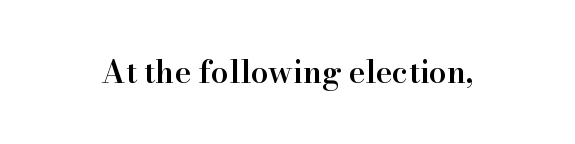
{"serif": "yes", "italic": "no", "bold": "semi", "weight": "semibold", "width": "normal", "stroke_contrast": "high", "x_height": "small", "monospaced": "no", "underline": "no", "letter_spacing": "normal", "letter_spacing_em": 0.0, "glyph_px": 31}
